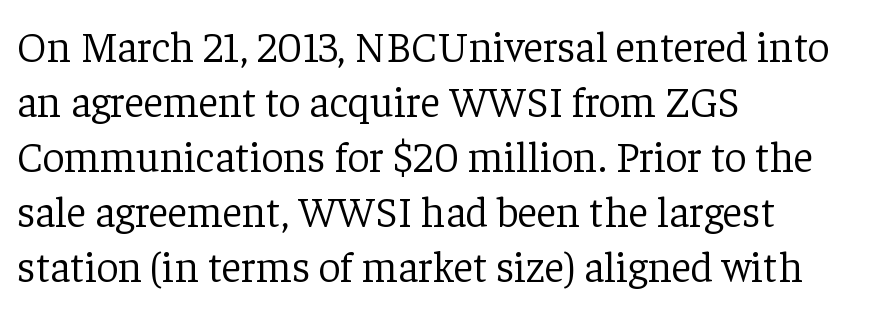
{"serif": "yes", "italic": "no", "bold": "no", "weight": "light", "width": "normal", "stroke_contrast": "low", "x_height": "medium", "monospaced": "no", "underline": "no", "align": "left", "line_spacing": "normal", "line_spacing_ratio": 1.28, "letter_spacing": "normal", "letter_spacing_em": 0.0, "glyph_px": 43}
